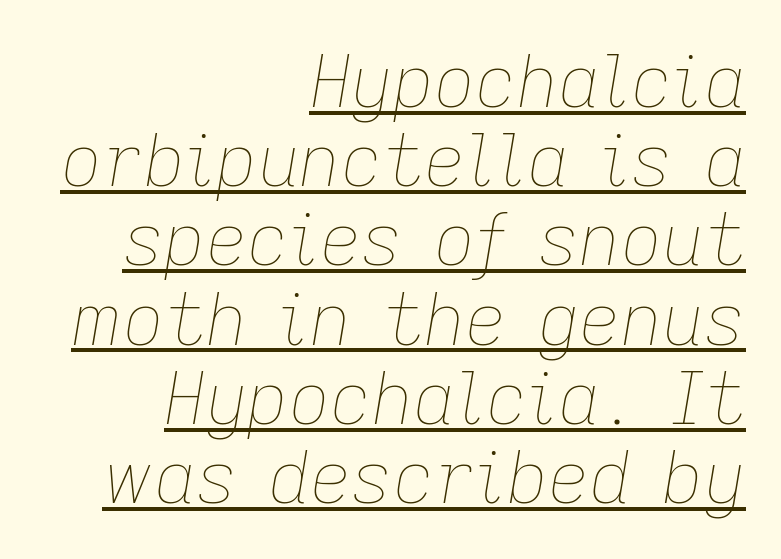
The image shows 72 px thin type, italic (leaning right); set right-aligned, tight line spacing (1.1x), normal letter spacing, underlined; low stroke contrast and a medium x-height.
